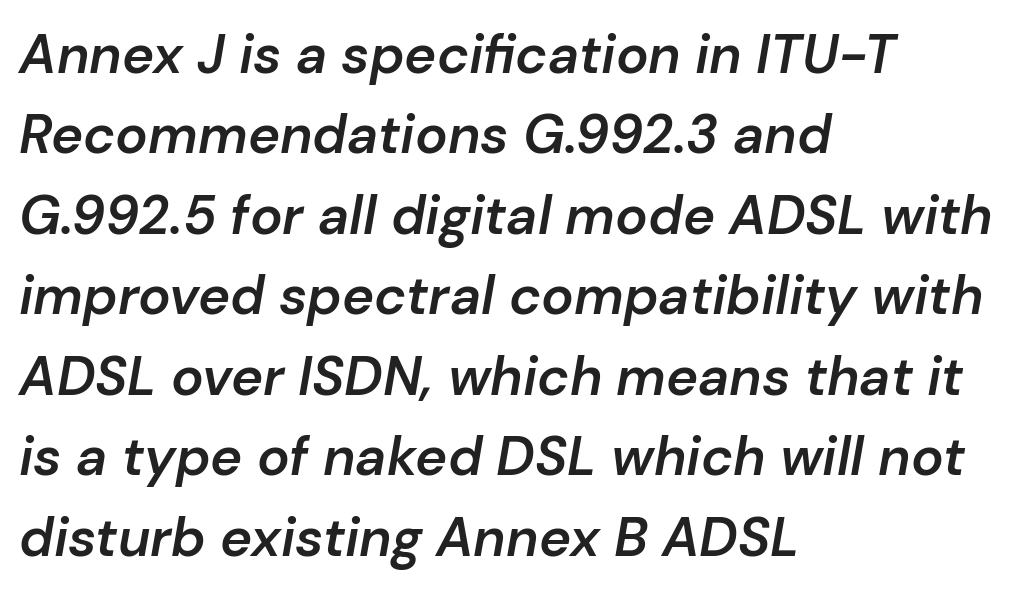
Would a proofreader flag this as italicized? Yes. A semibold gives these letters moderate extra thickness, short of bold. The area under the type is left untouched. Each letter keeps its own natural width here, so spacing adapts to shape.
